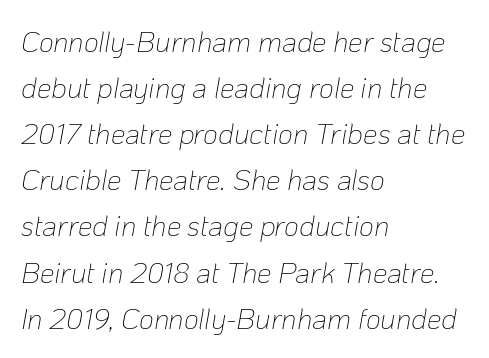
{"italic": "yes", "lean": "right", "slant_degrees": 10, "bold": "no", "weight": "thin", "width": "normal", "stroke_contrast": "low", "x_height": "medium", "monospaced": "no", "underline": "no", "align": "left", "line_spacing": "normal", "line_spacing_ratio": 1.59, "letter_spacing": "normal", "letter_spacing_em": 0.0, "glyph_px": 29}
